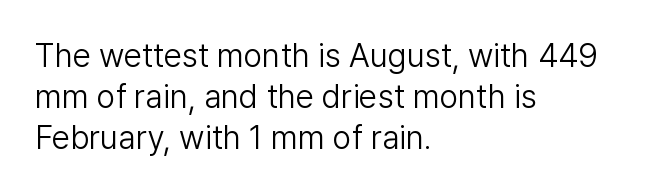
The letters carry no serifs — their stems end cleanly without finishing strokes. The font's upright variant was chosen for this text. You could not count columns in this text — the font is proportionally spaced. Letters rest on an invisible, unmarked baseline. Here the glyphs are tracked normally, forming tight word shapes.
